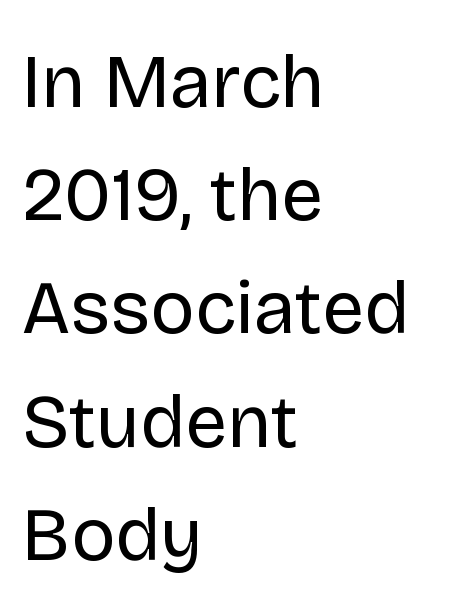
The image shows 75 px regular-weight sans-serif type, upright; set left-aligned, normal line spacing (1.51x), normal letter spacing, not underlined; low stroke contrast and a large x-height.
